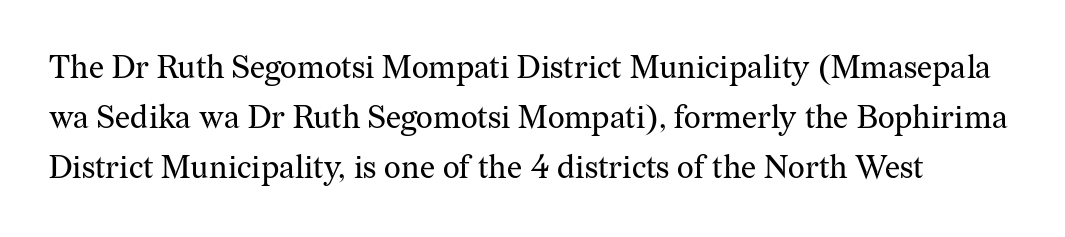
{"serif": "yes", "italic": "no", "bold": "no", "weight": "regular", "width": "normal", "stroke_contrast": "medium", "x_height": "medium", "monospaced": "no", "underline": "no", "line_spacing": "normal", "line_spacing_ratio": 1.56, "letter_spacing": "normal", "letter_spacing_em": 0.0, "glyph_px": 32}
